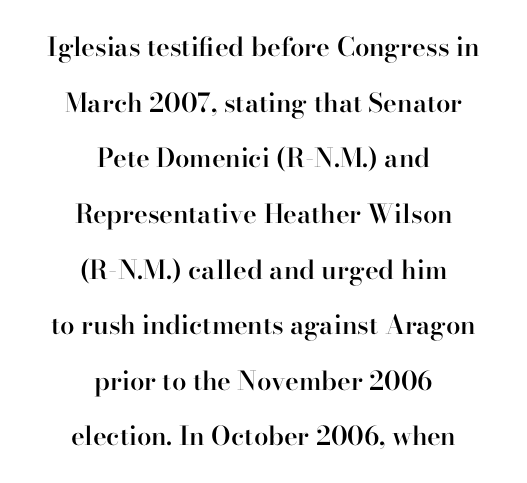
{"italic": "no", "bold": "semi", "underline": "no", "align": "center", "line_spacing": "loose", "line_spacing_ratio": 2.14, "letter_spacing": "normal", "letter_spacing_em": 0.0, "glyph_px": 26}
